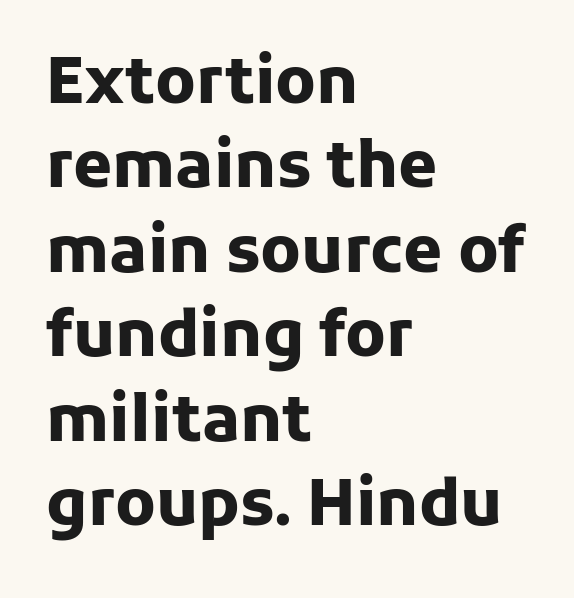
Is the letter spacing exaggerated? No — it looks like the ordinary default. The rendering uses a moderate line-height, typical for paragraphs. Upright lettering throughout. This is heavy type, rendered in bold.
